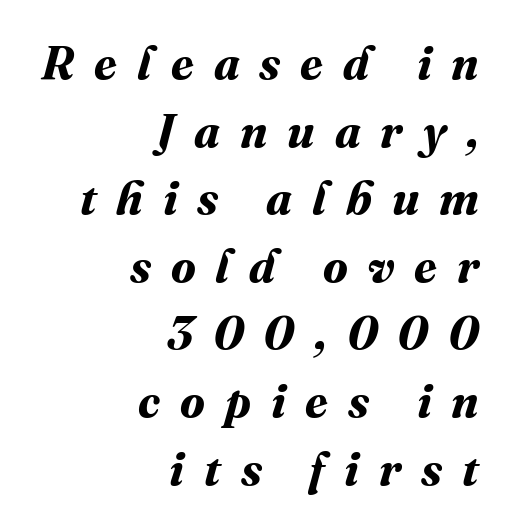
This sample has the flowing, uneven cadence of proportional lettering. These lines stack with their right ends in a neat column. You could only call the tracking loose — the letters float apart. A bare baseline throughout the passage. A typesetter would call this leading conventional body-copy spacing.
